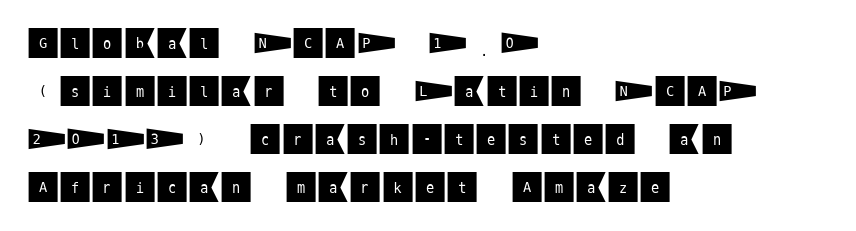
{"serif": "no", "italic": "no", "width": "normal", "stroke_contrast": "medium", "x_height": "large", "underline": "no", "align": "left", "line_spacing": "normal", "line_spacing_ratio": 1.45, "letter_spacing": "normal", "letter_spacing_em": 0.0, "glyph_px": 33}
